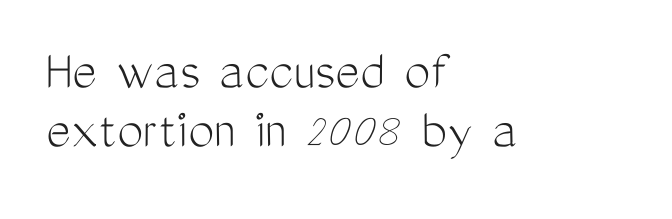
Q: Is the text bold? A: No.
Q: Is the text italic (slanted)? A: No, it is upright.
Q: Is the typeface a serif or a sans-serif typeface? A: Sans-serif.
Q: Is the text underlined? A: No.
Q: How is the paragraph aligned? A: Left-aligned.
Q: Is the spacing between letters normal or unusually wide? A: Normal.
Q: Is the spacing between lines tight, normal or loose? A: Tight.
Q: Width (condensed, normal, or wide)? A: Condensed.
Q: Stroke contrast? A: Medium.
Q: x-height? A: Medium.
Q: Monospaced? A: No.
